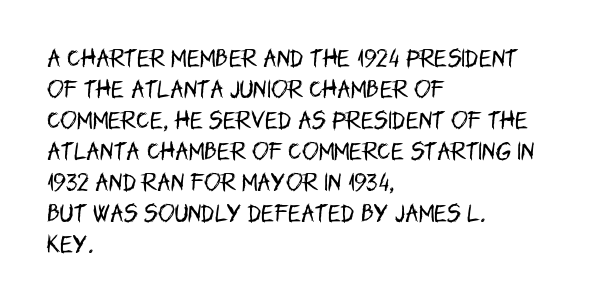
The image shows 20 px text type, upright; set left-aligned, normal line spacing (1.55x), normal letter spacing, not underlined.
